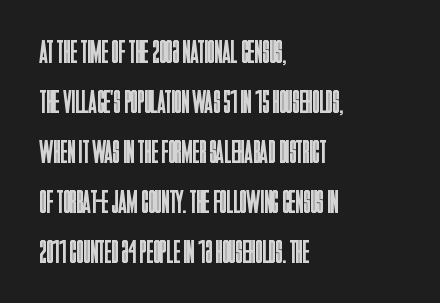
No extra tracking has been applied to these lines. The letters look calm and open, with moderate or lighter stems. Vertical strokes here are truly vertical. These lines are set flush left with a ragged right edge. Serifs: no, the terminals of the letterforms are clean. The zone under the glyphs is completely vacant.
